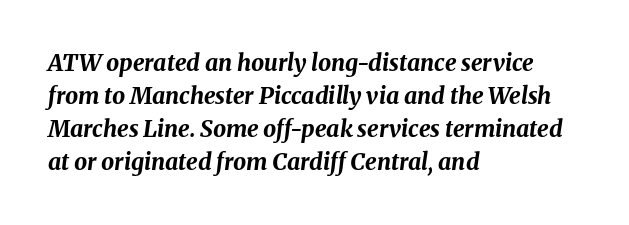
Here the glyphs are tracked normally, forming tight word shapes. Has an underline been added? It has not. Leftover space on each line is placed entirely after the last word. The strokes are fattened all the way to bold. Notice how descenders clear the ascenders below comfortably — that's standard leading.
